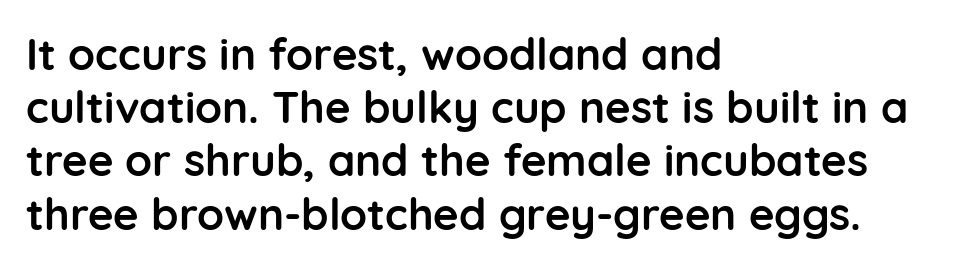
Does the lettering tilt? It doesn't — this is upright. Glance below the letters and you will spot only blank space. In terms of letterform style, serifs are entirely absent. Strong, thick strokes mark this as bold type. Tracking here is standard; glyphs follow each other at the usual distance.
